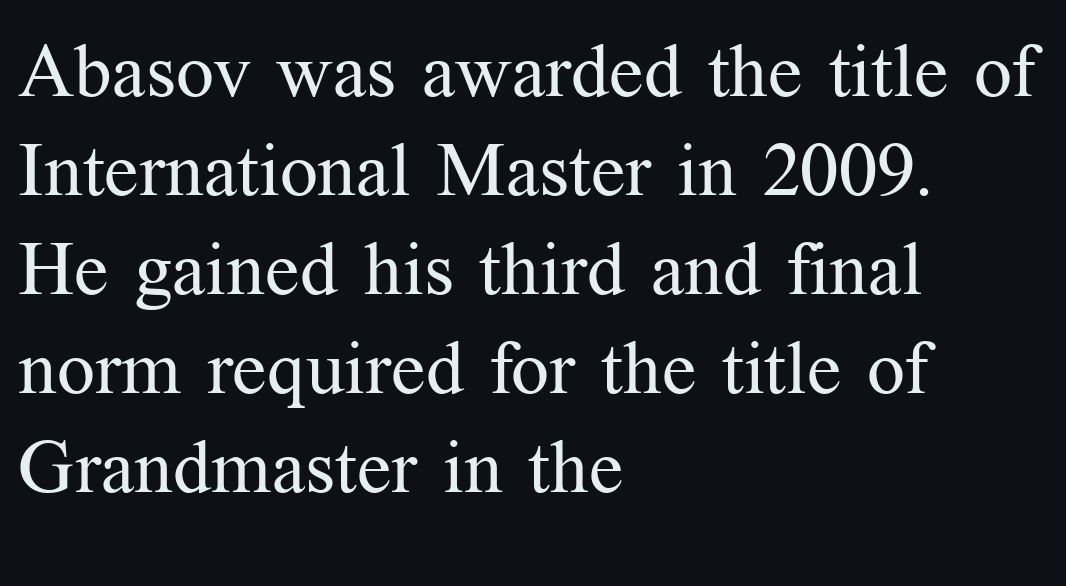
{"serif": "yes", "italic": "no", "bold": "no", "weight": "regular", "width": "normal", "stroke_contrast": "medium", "x_height": "medium", "monospaced": "no", "underline": "no", "align": "left", "line_spacing": "normal", "line_spacing_ratio": 1.32, "letter_spacing": "normal", "letter_spacing_em": 0.0, "glyph_px": 75}
